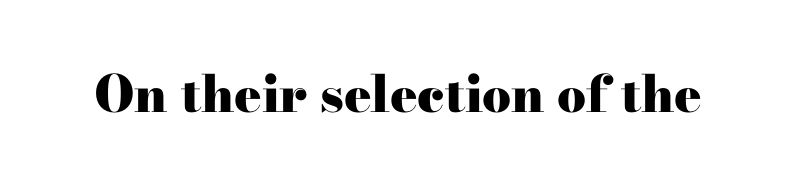
The image shows 51 px heavy, wide serif type, upright; set normal letter spacing, not underlined; high stroke contrast and a small x-height.
